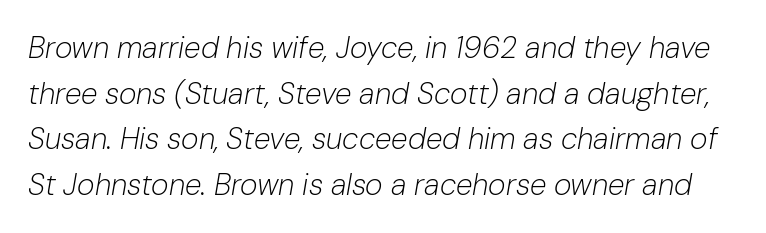
The block of text has a typical density, with ordinary space between rows. Quick note: italic. These lines are rendered in a variable-pitch font. No word sits above an underline. A typesetter would call this zero additional tracking. The face looks like a standard text weight, possibly lighter.
